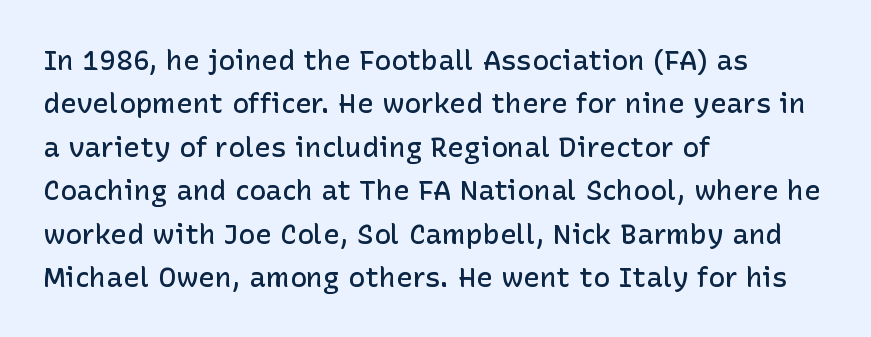
This sample uses an upright cut, with every glyph sitting square on the baseline. Regular leading. Proportional: the letters do not fall into vertical columns. Its strokes are somewhat broadened, the hallmark of semibold type.
